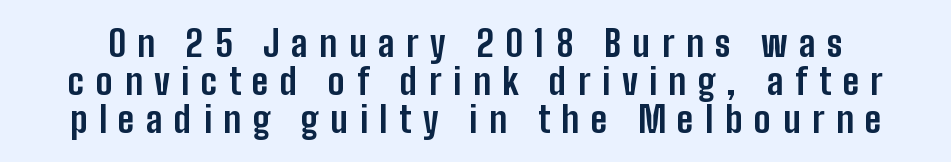
Q: Is the text bold? A: Yes.
Q: Is the text italic (slanted)? A: No, it is upright.
Q: Is the typeface a serif or a sans-serif typeface? A: Sans-serif.
Q: Is the text underlined? A: No.
Q: Is the spacing between letters normal or unusually wide? A: Unusually wide.
Q: Is the spacing between lines tight, normal or loose? A: Tight.
Q: Width (condensed, normal, or wide)? A: Condensed.
Q: Stroke contrast? A: Low.
Q: x-height? A: Medium.
Q: Monospaced? A: No.
